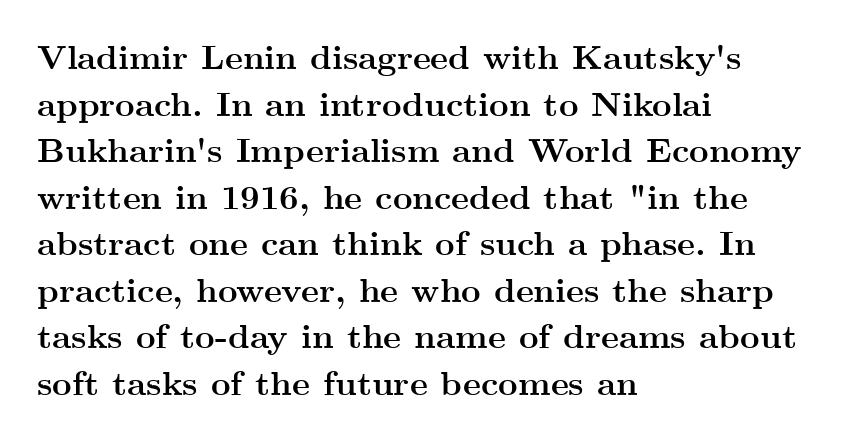
The image shows 34 px semibold, wide serif type, upright; set left-aligned, normal line spacing (1.37x), normal letter spacing, not underlined; medium stroke contrast and a small x-height.
